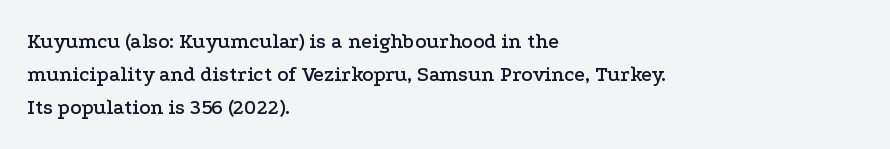
The tracking reads as untouched default to a designer's eye. Anything drawn beneath the words? Only blank space. Leading: standard. The lettering holds an erect, upright posture throughout.
